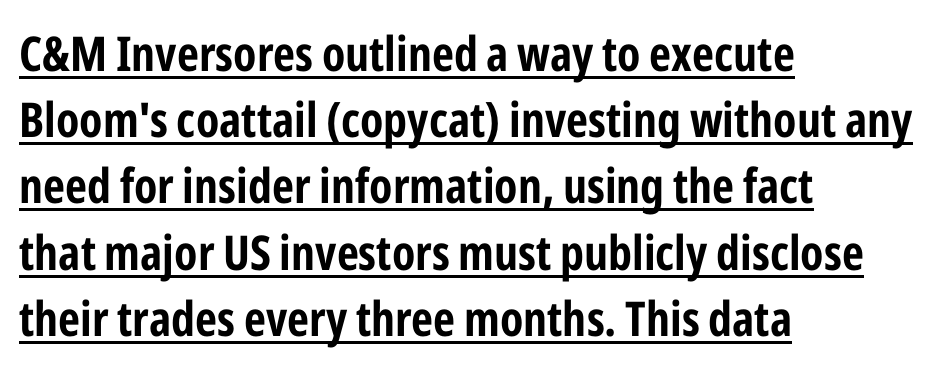
The letters carry no serifs — their stems end cleanly without finishing strokes. Caption: bold face, heavy strokes. Spacing between characters is what you'd get straight out of the box. The text block is weighted toward the left margin, trailing off unevenly rightward. What's the leading like? Ordinary, nothing unusual. A roman cut, with each character standing at attention.
